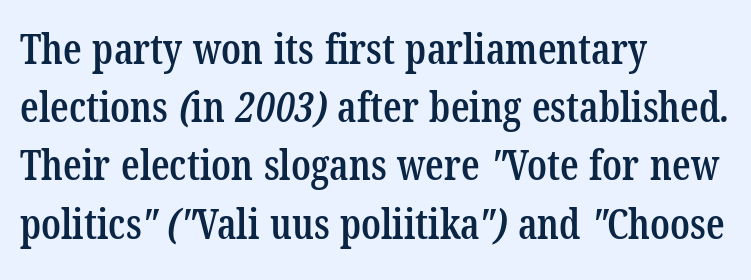
Regarding leading, the lines here are spaced in the standard way. This sample has the flowing, uneven cadence of proportional lettering. Glance below the letters and you will spot only blank space. Glyph-to-glyph distance matches everyday printed text. Short and long lines alike share a common starting point at left.
